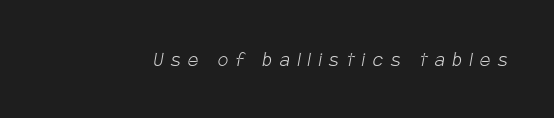
Q: Is the text bold? A: No.
Q: Is the text underlined? A: No.
Q: Is the spacing between letters normal or unusually wide? A: Unusually wide.
